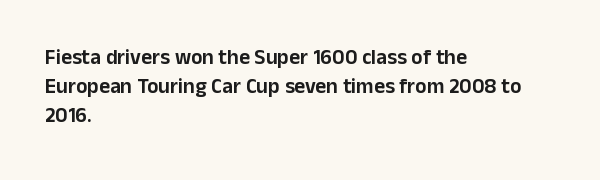
Q: Is the text italic (slanted)? A: No, it is upright.
Q: Is the text underlined? A: No.
Q: How is the paragraph aligned? A: Left-aligned.
Q: Is the spacing between letters normal or unusually wide? A: Normal.
Q: Is the spacing between lines tight, normal or loose? A: Normal.
